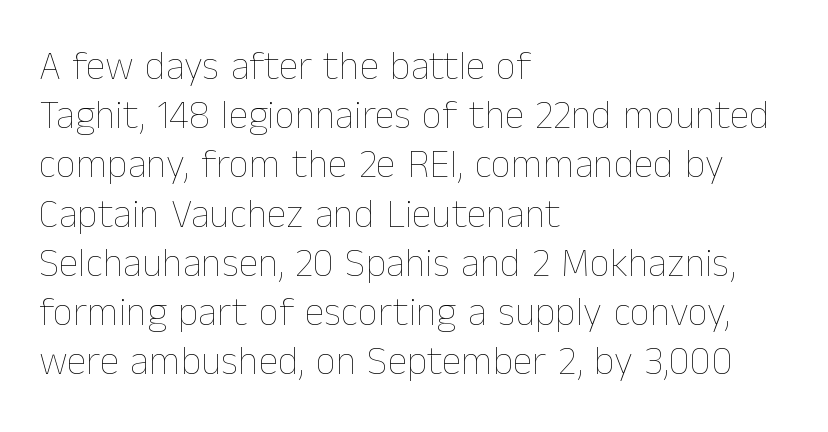
Q: Is the text bold? A: No.
Q: Is the text italic (slanted)? A: No, it is upright.
Q: Is the text underlined? A: No.
Q: How is the paragraph aligned? A: Left-aligned.
Q: Is the spacing between letters normal or unusually wide? A: Normal.
Q: Width (condensed, normal, or wide)? A: Normal.
Q: Stroke contrast? A: Low.
Q: x-height? A: Medium.
Q: Monospaced? A: No.
